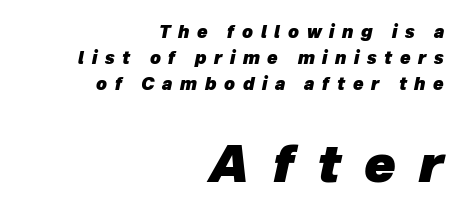
The face used here is proportionally spaced, like ordinary book or web type. Emphasis by weight is at full strength: bold. Alignment: flush right. Leading: standard. These lines were composed using italics.
